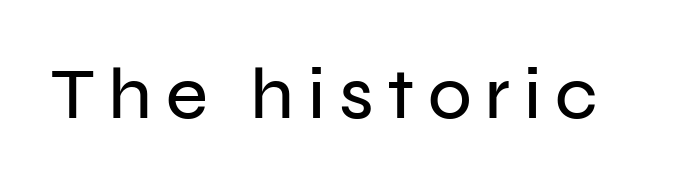
Q: Is the text italic (slanted)? A: No, it is upright.
Q: Is the typeface a serif or a sans-serif typeface? A: Sans-serif.
Q: Is the text underlined? A: No.
Q: Width (condensed, normal, or wide)? A: Normal.
Q: Stroke contrast? A: Low.
Q: x-height? A: Medium.
Q: Monospaced? A: No.
